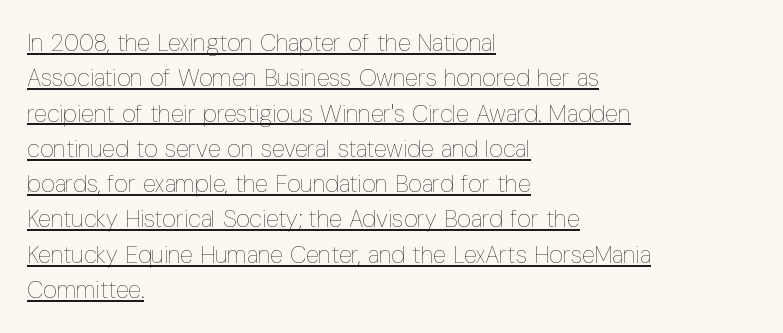
Does extra space separate the letters? No, they use regular spacing. The face used here appears with an underline applied. A typesetter would call this leading conventional body-copy spacing. This is the regular roman posture of the typeface.
